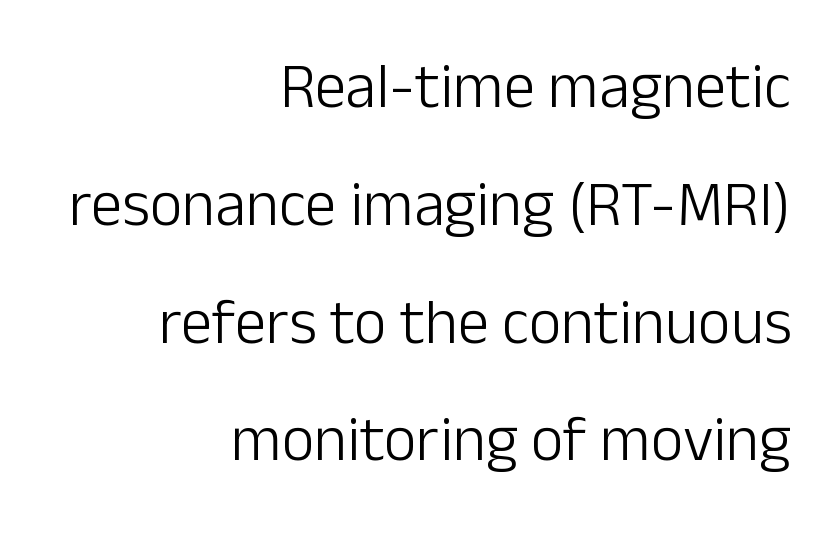
Stroke terminals: plain, sans-serif. The typesetter chose a ragged-left arrangement here. Decoration check: the copy has no underline. The letterforms sit shoulder to shoulder at normal distance.
